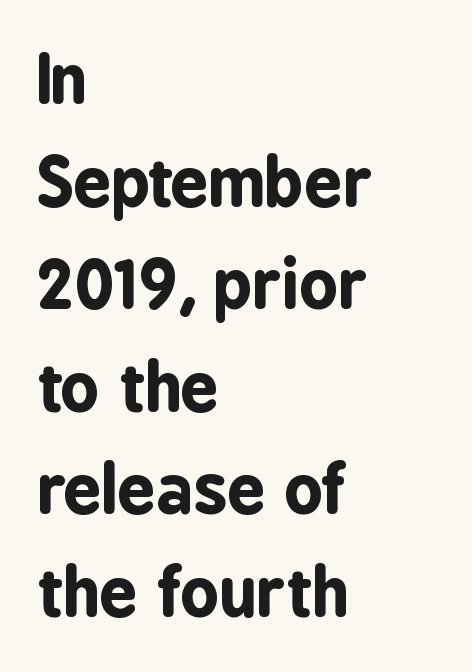
{"serif": "no", "italic": "no", "bold": "yes", "weight": "bold", "width": "condensed", "stroke_contrast": "low", "x_height": "medium", "monospaced": "no", "underline": "no", "align": "left", "line_spacing": "normal", "line_spacing_ratio": 1.53, "letter_spacing": "normal", "letter_spacing_em": 0.0, "glyph_px": 67}
